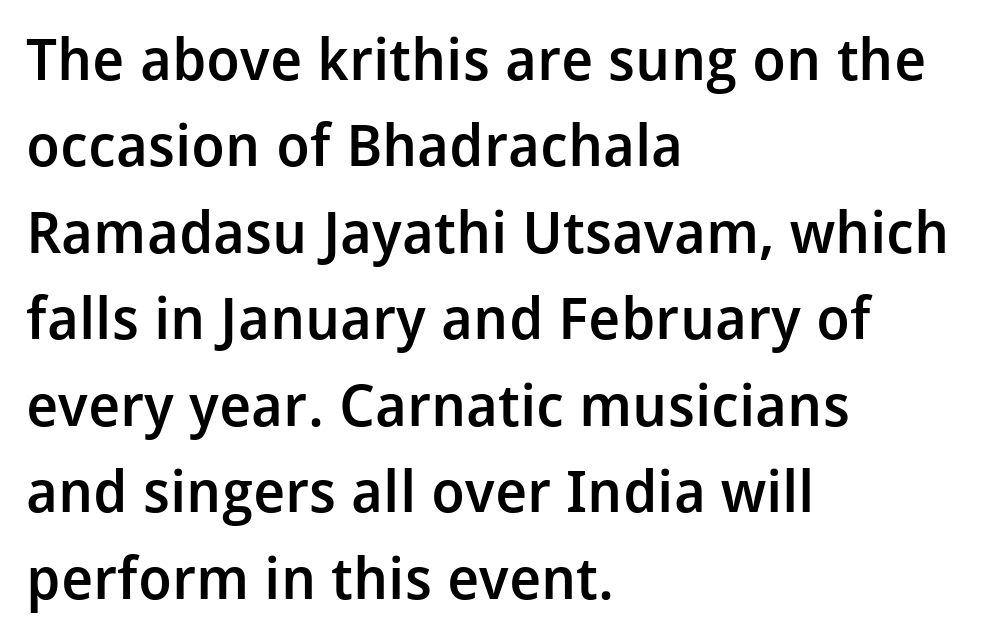
Reading down the block, your eye returns to a fixed left position each line. Just letters on the line, the space beneath them empty. Is this a fixed-width face? No — the glyphs have proportional, varying widths. A bit beefed up — I'd call it semibold rather than bold. Unlike italic type, these characters show no tilt at all.
